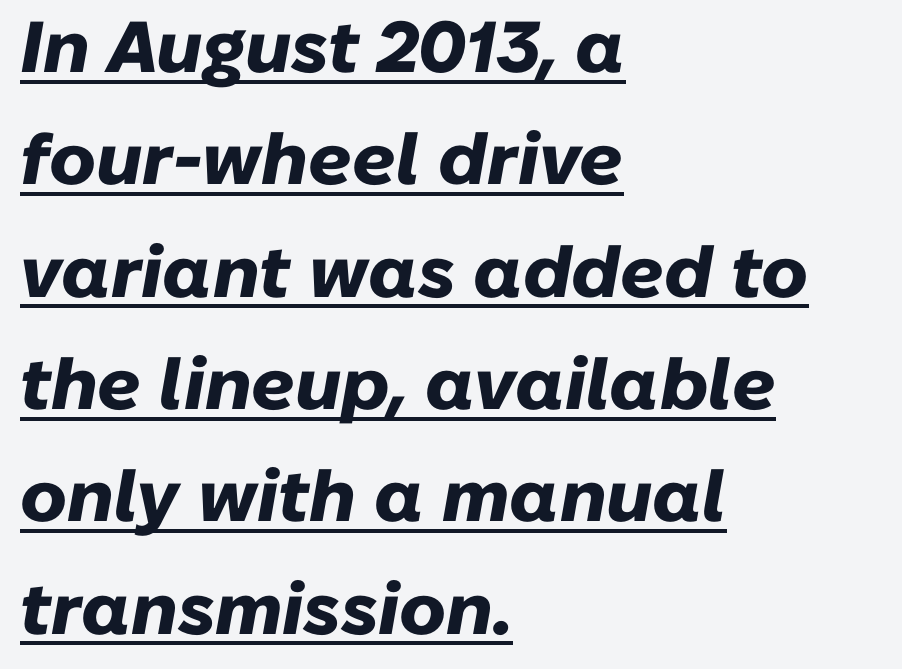
This rendering uses left alignment, leaving the right contour irregular. Looks like someone drew a line under every word here. Letter spacing: default. In terms of posture, this sample is oblique.
